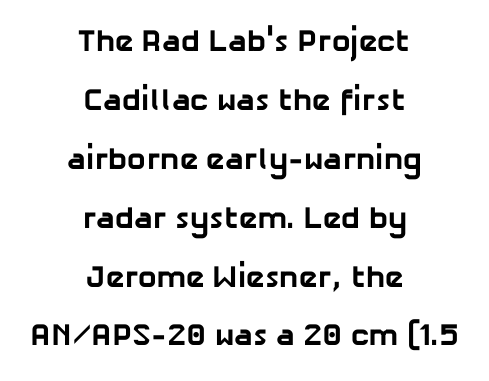
The image shows 31 px bold sans-serif type; set centered, loose line spacing (1.9x), normal letter spacing, not underlined; low stroke contrast and a medium x-height.
